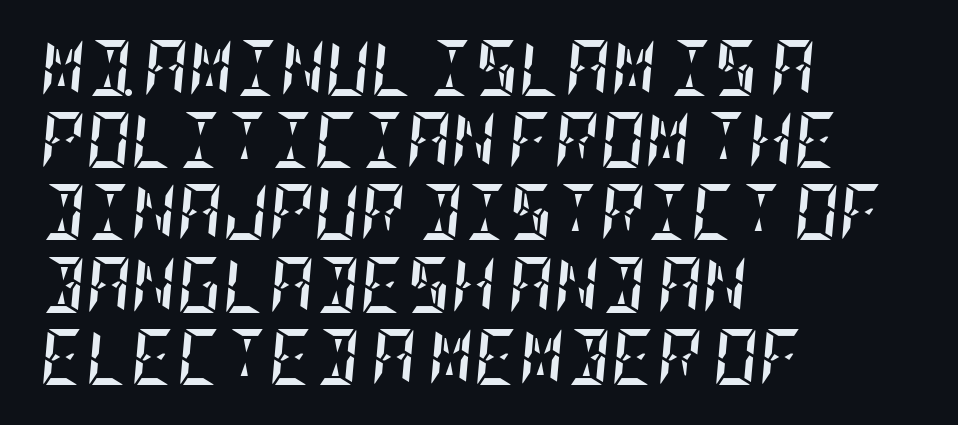
{"italic": "yes", "lean": "right", "slant_degrees": 5, "bold": "yes", "weight": "semibold", "width": "condensed", "stroke_contrast": "low", "x_height": "large", "underline": "no", "align": "left", "line_spacing": "normal", "line_spacing_ratio": 1.29, "letter_spacing": "normal", "letter_spacing_em": 0.0, "glyph_px": 56}
